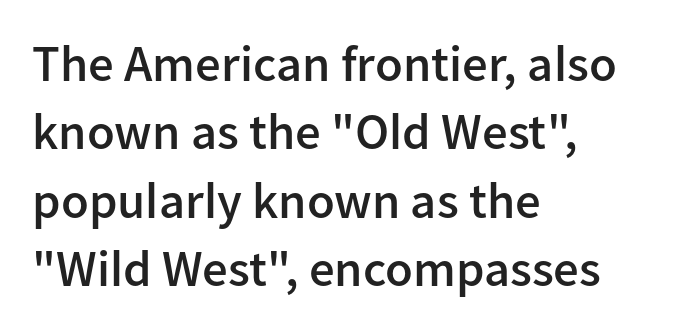
{"serif": "no", "italic": "no", "bold": "semi", "weight": "semibold", "width": "normal", "stroke_contrast": "low", "x_height": "medium", "monospaced": "no", "underline": "no", "align": "left", "line_spacing": "normal", "line_spacing_ratio": 1.34, "letter_spacing": "normal", "letter_spacing_em": 0.0, "glyph_px": 51}
